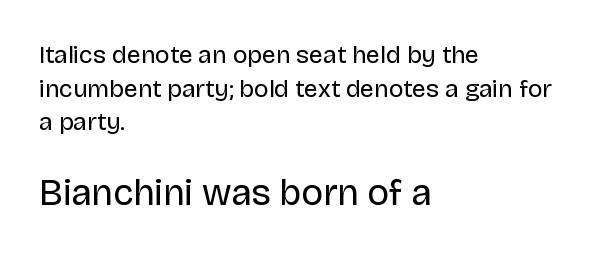
The image shows 37 px regular-weight sans-serif type, upright; set left-aligned, normal line spacing (1.35x), normal letter spacing, not underlined; the second (bottom) block is 1.48x larger; low stroke contrast and a large x-height.
